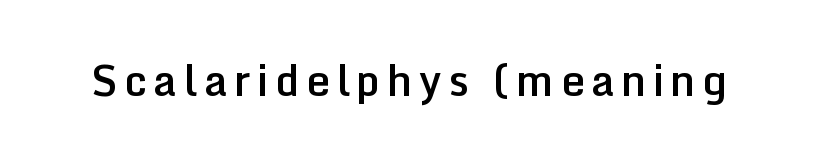
{"serif": "no", "italic": "no", "bold": "semi", "weight": "semibold", "width": "normal", "stroke_contrast": "low", "x_height": "medium", "monospaced": "no", "underline": "no", "glyph_px": 42}
